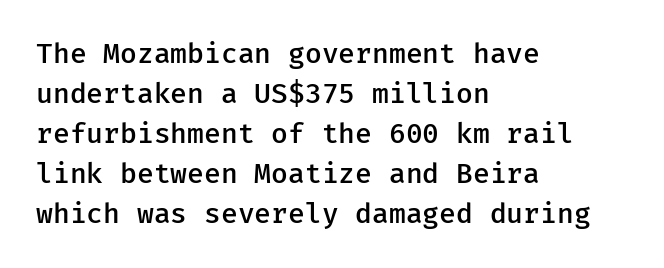
The strip under each line holds only bare page. Caption: semibold face, moderately heavy strokes. These lines keep a tight, regular rhythm from letter to letter. These lines were composed using upright roman letters. Examine the stroke ends and you'll find no serifs. Leftover space on each line is placed entirely after the last word.
